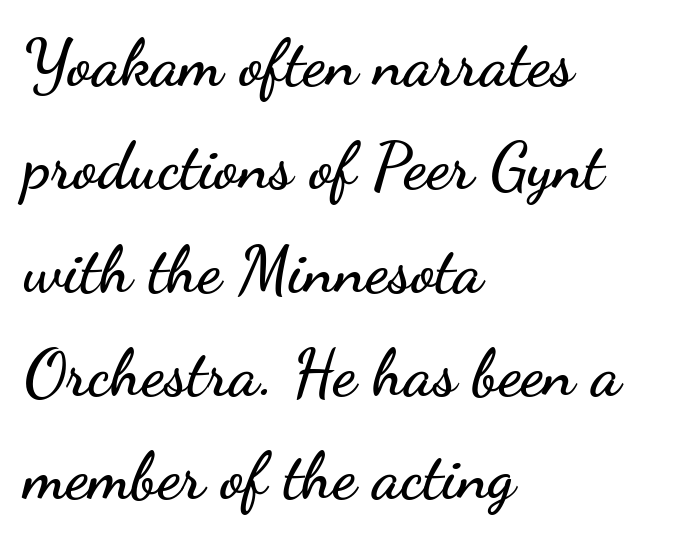
Q: Is the text italic (slanted)? A: Yes.
Q: Is the typeface a serif or a sans-serif typeface? A: Sans-serif.
Q: Is the text underlined? A: No.
Q: How is the paragraph aligned? A: Left-aligned.
Q: Is the spacing between letters normal or unusually wide? A: Normal.
Q: Is the spacing between lines tight, normal or loose? A: Normal.
Q: Width (condensed, normal, or wide)? A: Wide.
Q: Stroke contrast? A: Low.
Q: x-height? A: Small.
Q: Monospaced? A: No.
